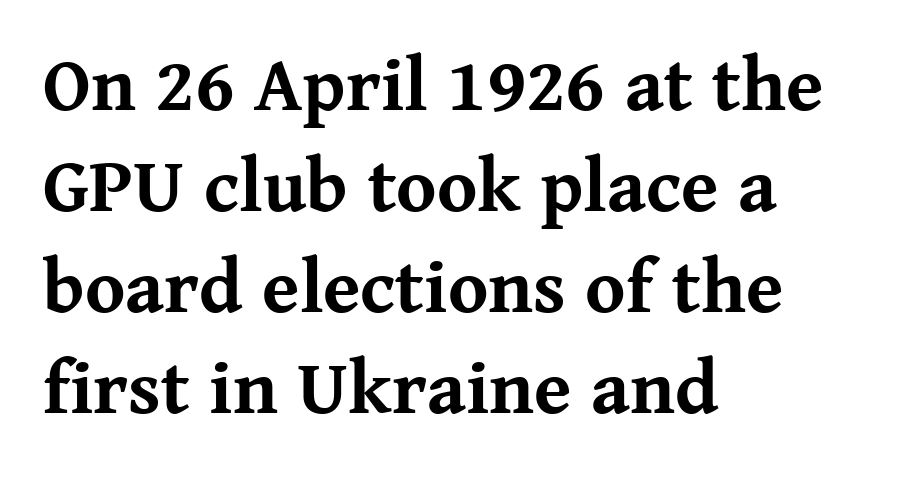
{"serif": "yes", "italic": "no", "bold": "yes", "weight": "bold", "width": "normal", "stroke_contrast": "medium", "x_height": "medium", "monospaced": "no", "underline": "no", "align": "left", "line_spacing": "normal", "line_spacing_ratio": 1.33, "letter_spacing": "normal", "letter_spacing_em": 0.0, "glyph_px": 76}
